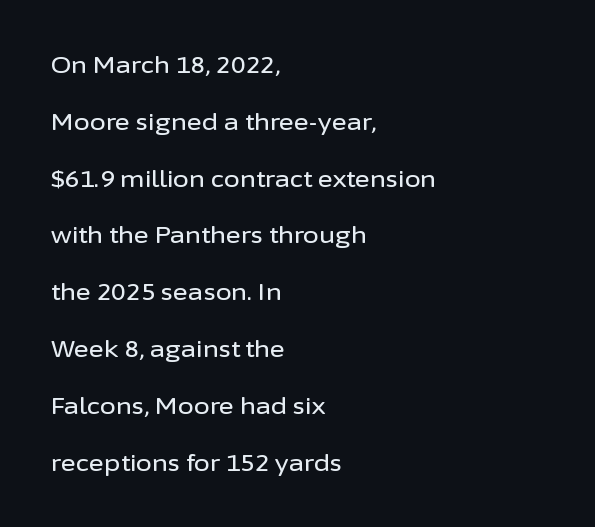
Q: Is the text italic (slanted)? A: No, it is upright.
Q: Is the text underlined? A: No.
Q: How is the paragraph aligned? A: Left-aligned.
Q: Is the spacing between letters normal or unusually wide? A: Normal.
Q: Is the spacing between lines tight, normal or loose? A: Loose.
